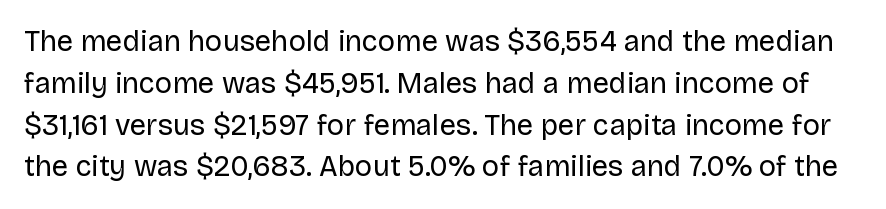
The image shows 29 px regular-weight sans-serif type, upright; set normal line spacing (1.44x), normal letter spacing, not underlined; low stroke contrast and a large x-height.
